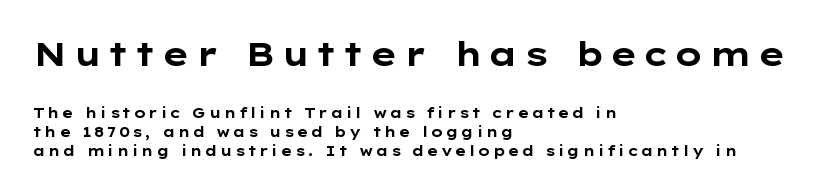
The axis of the letterforms is exactly vertical. The designer gave the opening block more size than the closing block. Students, observe: this is what conventionally led text looks like. Nope, no serifs anywhere on these letters. The baseline area is clear. The compositor pushed each line to the left boundary.
